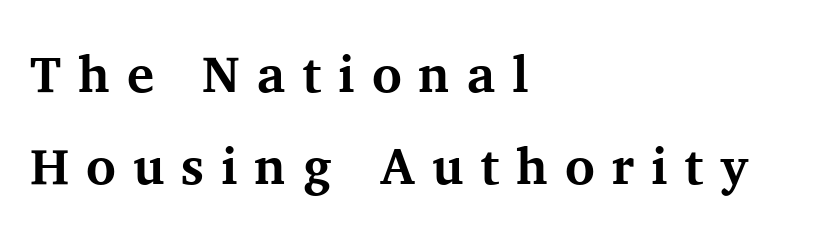
{"serif": "yes", "italic": "no", "bold": "yes", "weight": "bold", "width": "normal", "stroke_contrast": "medium", "x_height": "medium", "monospaced": "no", "underline": "no", "align": "left", "line_spacing_ratio": 1.81, "letter_spacing": "wide", "letter_spacing_em": 0.33, "glyph_px": 51}
